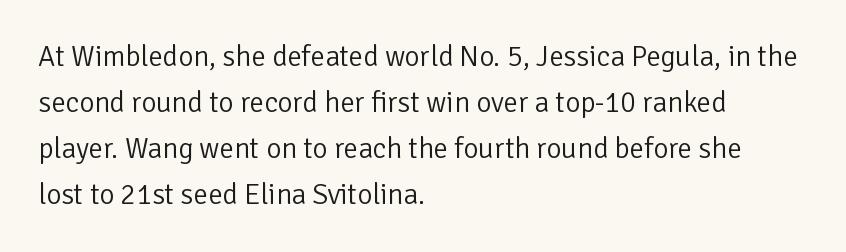
Compared with typical paragraphs, the rows here are spaced about the same. A clean baseline with only descenders dipping below it. You could not count columns in this text — the font is proportionally spaced. In terms of posture, this sample is upright. This is sans-serif lettering, the kind often seen on screens and signage.
